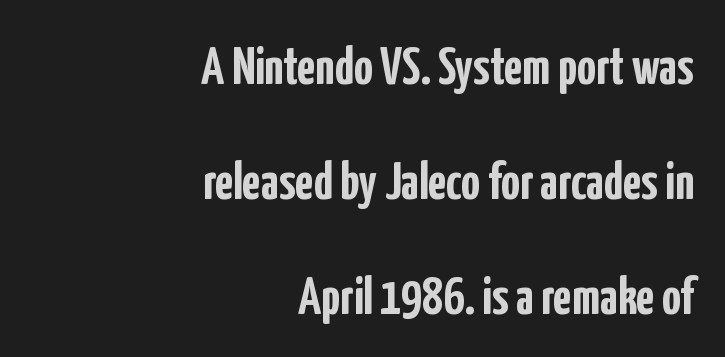
The image shows 53 px semibold, condensed sans-serif type, upright; set right-aligned, loose line spacing (2.17x), normal letter spacing, not underlined; low stroke contrast and a medium x-height.
